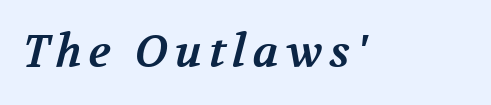
{"serif": "yes", "bold": "yes", "weight": "bold", "width": "normal", "stroke_contrast": "medium", "x_height": "medium", "monospaced": "no", "underline": "no", "glyph_px": 45}
